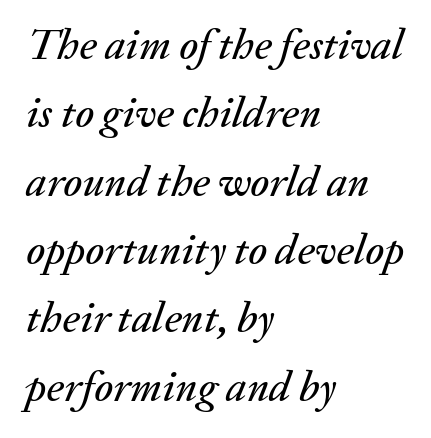
Q: Is the text italic (slanted)? A: Yes, it leans right by about 20 degrees.
Q: Is the text underlined? A: No.
Q: How is the paragraph aligned? A: Left-aligned.
Q: Is the spacing between letters normal or unusually wide? A: Normal.
Q: Is the spacing between lines tight, normal or loose? A: Normal.
Q: Width (condensed, normal, or wide)? A: Normal.
Q: Stroke contrast? A: Medium.
Q: x-height? A: Medium.
Q: Monospaced? A: No.
